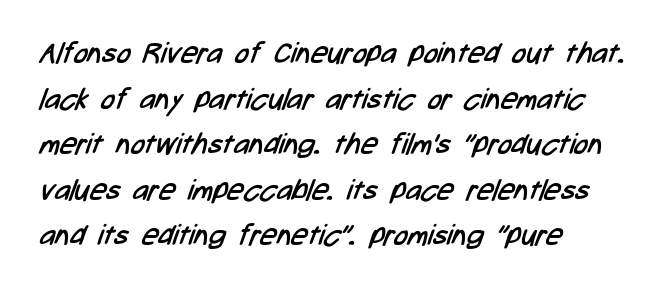
Q: Is the text bold? A: No.
Q: Is the typeface a serif or a sans-serif typeface? A: Sans-serif.
Q: Is the text underlined? A: No.
Q: How is the paragraph aligned? A: Left-aligned.
Q: Is the spacing between letters normal or unusually wide? A: Normal.
Q: Is the spacing between lines tight, normal or loose? A: Normal.
Q: Width (condensed, normal, or wide)? A: Condensed.
Q: Stroke contrast? A: Low.
Q: x-height? A: Medium.
Q: Monospaced? A: No.
